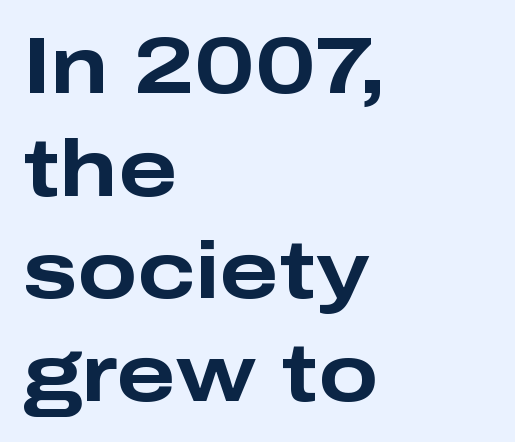
Regular leading. The rendering keeps characters at their native spacing. You can tell from the bare stems that sans-serif type was used. The specimen reads as upright at a glance. Type without underlining. Here the designer chose a conventional face with non-uniform glyph widths.
